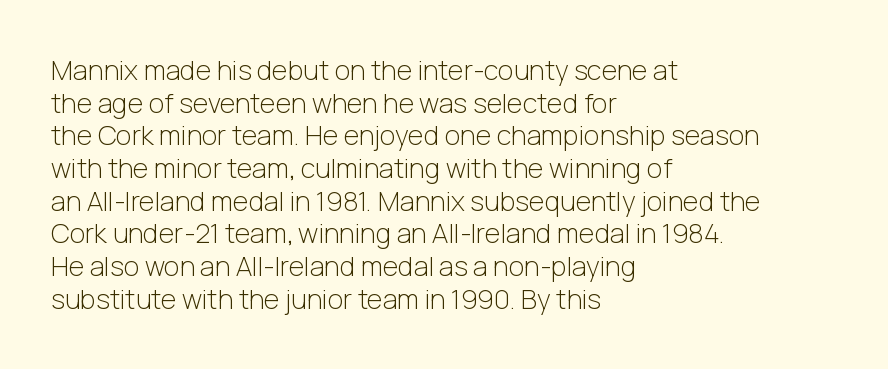
{"italic": "no", "bold": "no", "underline": "no", "align": "left", "line_spacing_ratio": 1.21, "letter_spacing": "normal", "letter_spacing_em": 0.0, "glyph_px": 27}
